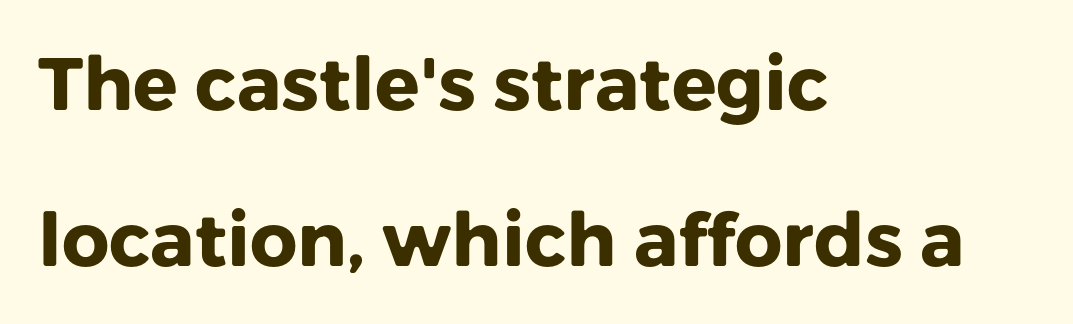
Note the varied advance widths — an 'i' is clearly narrower than an 'm'. No feet cap the strokes, marking this as sans-serif type. Caption: standard tracking, unaltered. Compared with a centered layout, this one pins lines to the left instead. Is there any slant? The stems are plumb. Underline: absent.
